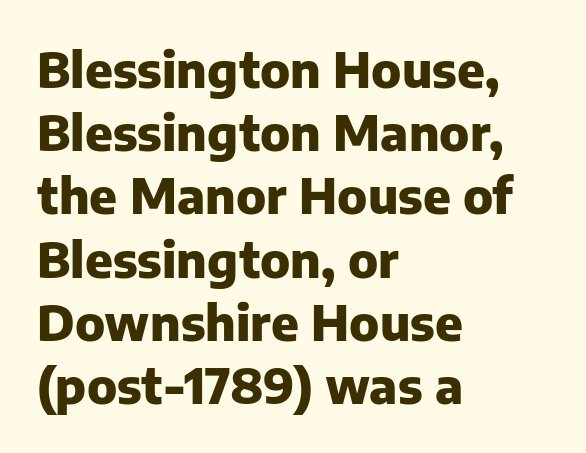
The image shows 49 px heavy sans-serif type, upright; set left-aligned, normal line spacing (1.29x), normal letter spacing, not underlined; low stroke contrast and a medium x-height.
